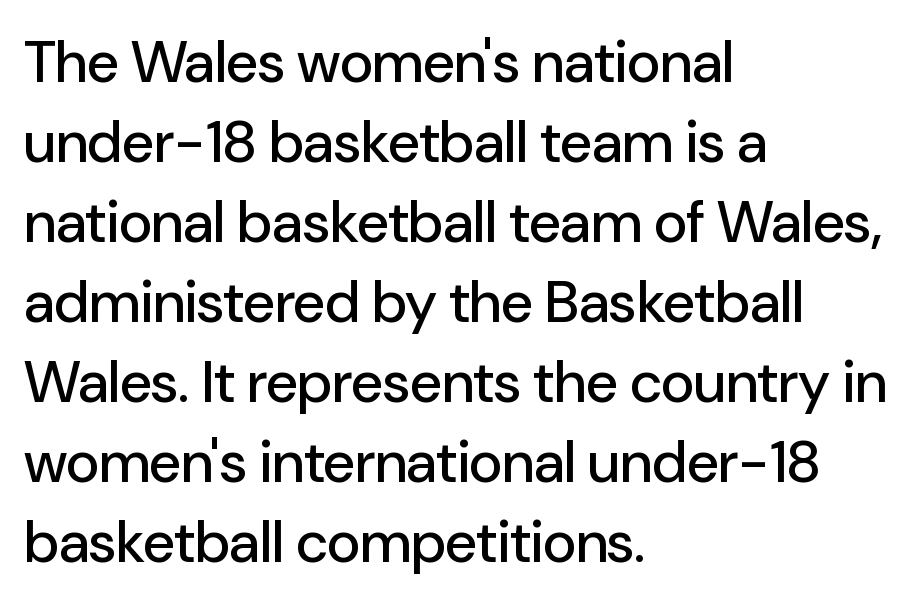
{"serif": "no", "italic": "no", "width": "normal", "stroke_contrast": "low", "x_height": "medium", "monospaced": "no", "underline": "no", "align": "left", "line_spacing": "normal", "line_spacing_ratio": 1.38, "letter_spacing": "normal", "letter_spacing_em": 0.0, "glyph_px": 58}
